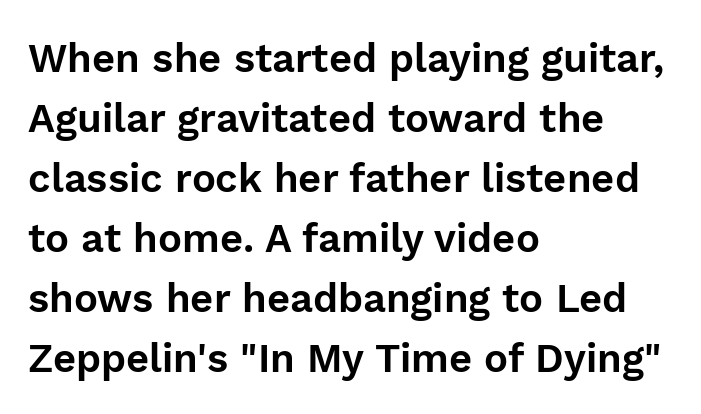
The image shows 40 px sans-serif type, upright; set left-aligned, normal line spacing (1.5x), normal letter spacing, not underlined; low stroke contrast and a medium x-height.
